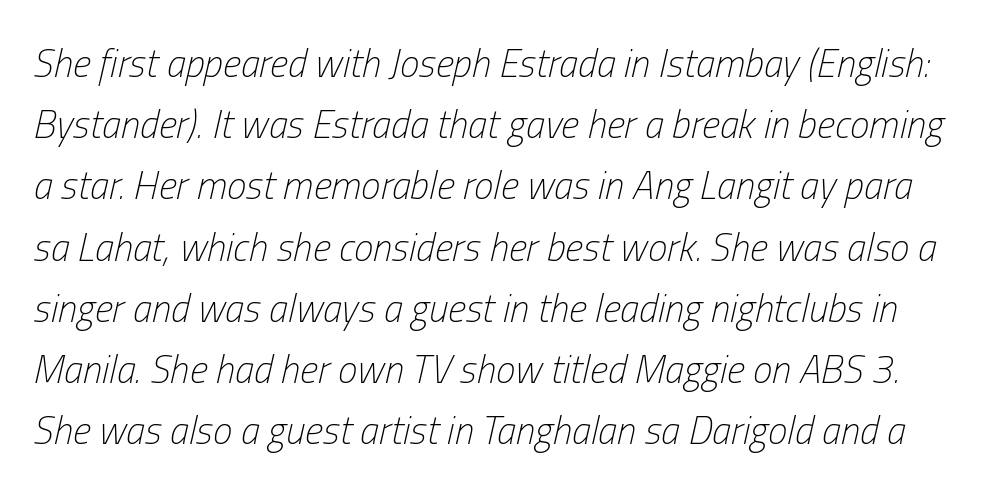
Q: Is the text bold? A: No.
Q: Is the text italic (slanted)? A: Yes, it leans right by about 13 degrees.
Q: Is the text underlined? A: No.
Q: Is the spacing between letters normal or unusually wide? A: Normal.
Q: Is the spacing between lines tight, normal or loose? A: Normal.
Q: Width (condensed, normal, or wide)? A: Condensed.
Q: Stroke contrast? A: Low.
Q: x-height? A: Medium.
Q: Monospaced? A: No.
